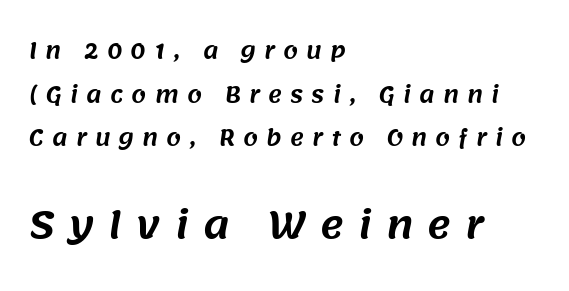
The tracking jumps out immediately: characters are airy and widely separated. You get the small type first, then a jump to larger type. Nothing sits at the stroke ends, so this counts as sans-serif. The designer dialed line spacing up above the default. Plain, unruled lines of type. Where is the straight margin? On the left.
